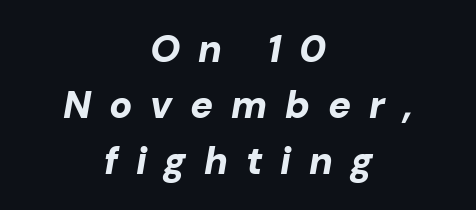
Letter spacing: wide. These words are printed bold, with thick strokes throughout. The rendering applies a slant to the glyphs. Is this a fixed-width face? No — the glyphs have proportional, varying widths.
